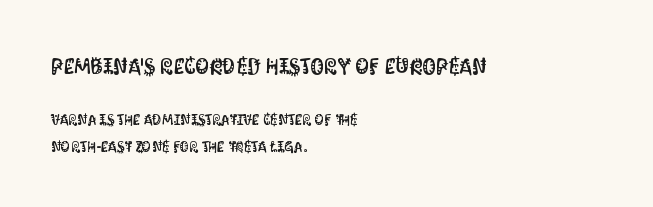
{"italic": "no", "underline": "no", "align": "left", "line_spacing_ratio": 1.82, "letter_spacing": "normal", "letter_spacing_em": 0.0, "larger_block": "first", "size_ratio": 1.47, "glyph_px": 22}
